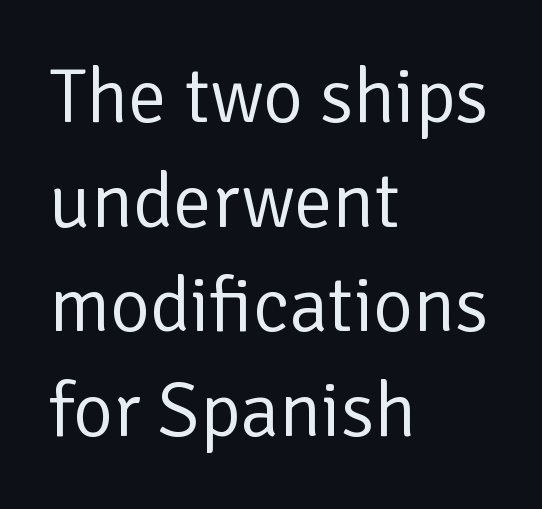
The image shows 77 px regular-weight sans-serif type, upright; set left-aligned, normal line spacing (1.36x), normal letter spacing, not underlined; low stroke contrast and a medium x-height.
